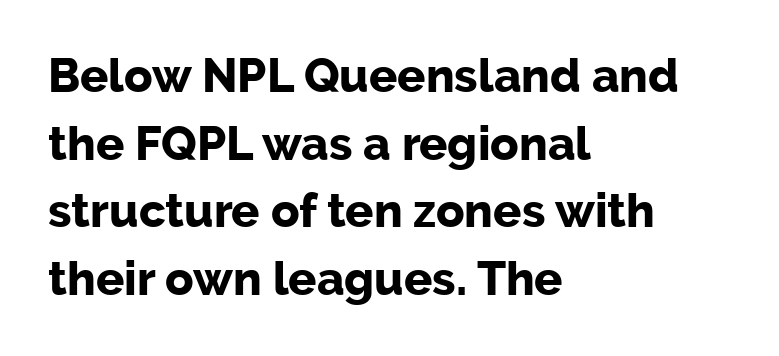
Q: Is the text bold? A: Yes.
Q: Is the text italic (slanted)? A: No, it is upright.
Q: Is the typeface a serif or a sans-serif typeface? A: Sans-serif.
Q: Is the text underlined? A: No.
Q: How is the paragraph aligned? A: Left-aligned.
Q: Is the spacing between letters normal or unusually wide? A: Normal.
Q: Is the spacing between lines tight, normal or loose? A: Normal.
Q: Width (condensed, normal, or wide)? A: Normal.
Q: Stroke contrast? A: Low.
Q: x-height? A: Medium.
Q: Monospaced? A: No.
